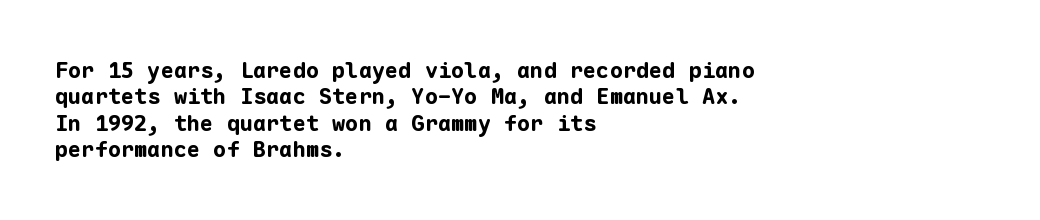
Stroke thickness is high; the sample reads as a true bold. Underline: absent. The horizontal fit of the characters is conventional and even. Do the letters lean? They stand straight. Horizontal alignment here is leftward, the default for most running prose.
